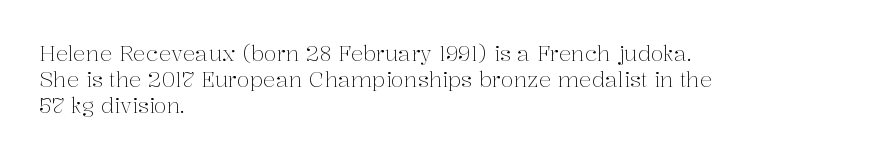
The image shows 21 px text type, upright; set left-aligned, line spacing 1.24x, normal letter spacing, not underlined.
